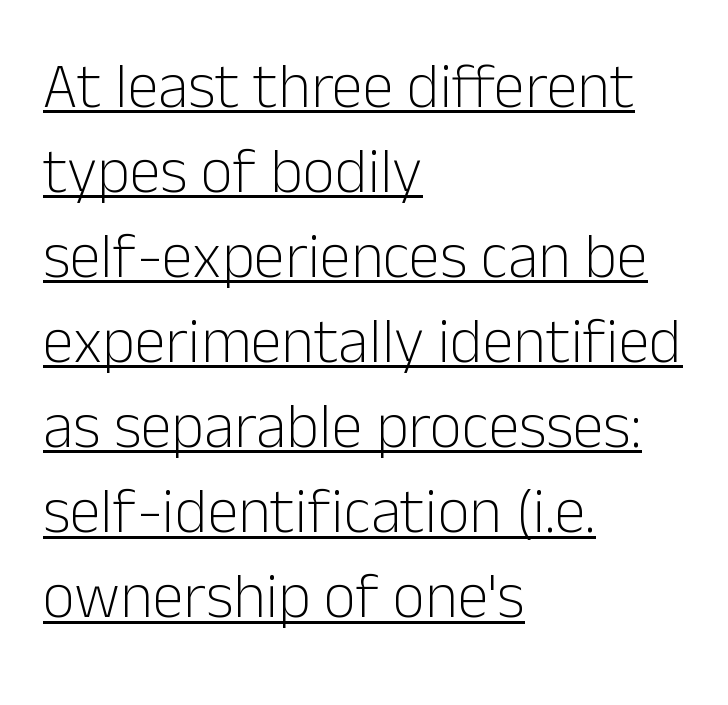
Q: Is the text bold? A: No.
Q: Is the text italic (slanted)? A: No, it is upright.
Q: Is the typeface a serif or a sans-serif typeface? A: Sans-serif.
Q: Is the text underlined? A: Yes.
Q: How is the paragraph aligned? A: Left-aligned.
Q: Is the spacing between letters normal or unusually wide? A: Normal.
Q: Is the spacing between lines tight, normal or loose? A: Normal.
Q: Width (condensed, normal, or wide)? A: Normal.
Q: Stroke contrast? A: Low.
Q: x-height? A: Medium.
Q: Monospaced? A: No.
